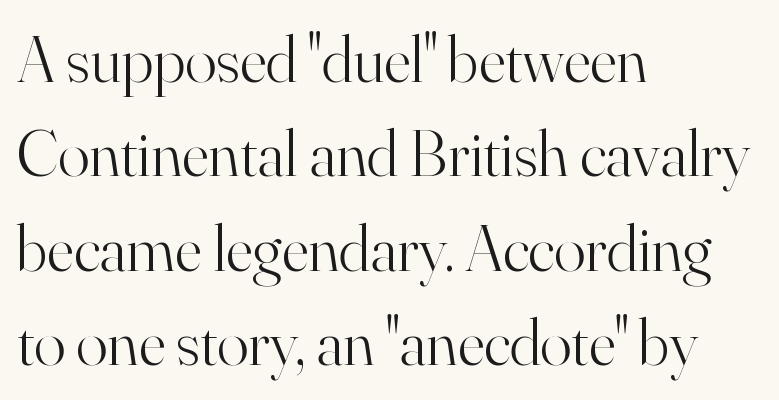
{"serif": "yes", "italic": "no", "bold": "no", "weight": "light", "width": "normal", "stroke_contrast": "high", "x_height": "small", "monospaced": "no", "underline": "no", "align": "left", "line_spacing": "normal", "line_spacing_ratio": 1.43, "letter_spacing": "normal", "letter_spacing_em": 0.0, "glyph_px": 66}
